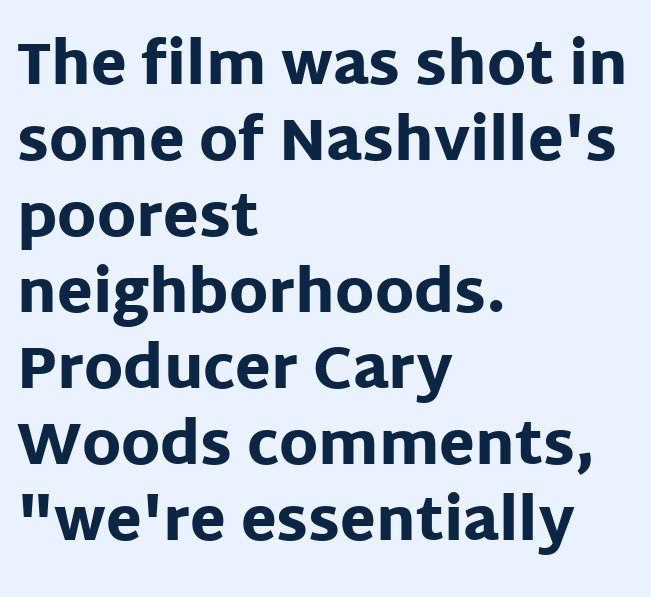
{"serif": "no", "italic": "no", "bold": "yes", "weight": "heavy", "width": "normal", "stroke_contrast": "low", "x_height": "large", "monospaced": "no", "underline": "no", "align": "left", "line_spacing": "normal", "line_spacing_ratio": 1.31, "letter_spacing": "normal", "letter_spacing_em": 0.0, "glyph_px": 58}
